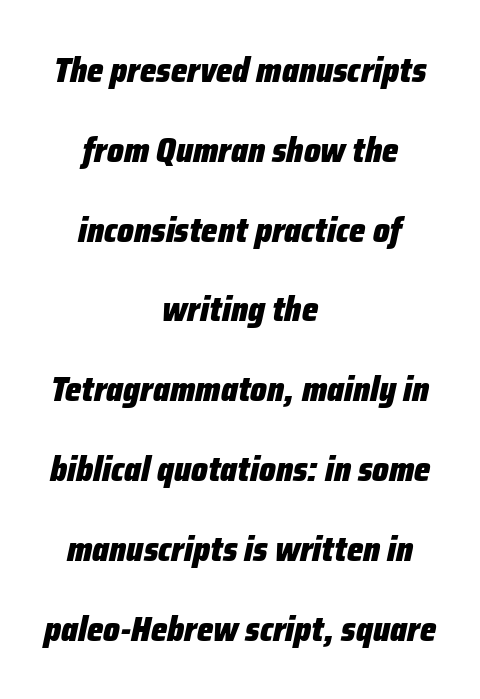
{"italic": "yes", "lean": "right", "slant_degrees": 12, "bold": "yes", "weight": "heavy", "width": "condensed", "stroke_contrast": "low", "x_height": "medium", "monospaced": "no", "underline": "no", "align": "center", "line_spacing": "loose", "line_spacing_ratio": 2.28, "letter_spacing": "normal", "letter_spacing_em": 0.0, "glyph_px": 35}
